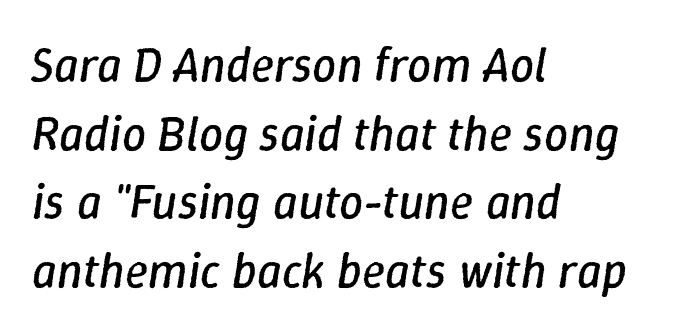
Q: Is the text bold? A: No.
Q: Is the text italic (slanted)? A: Yes, it leans right by about 9 degrees.
Q: Is the text underlined? A: No.
Q: How is the paragraph aligned? A: Left-aligned.
Q: Is the spacing between letters normal or unusually wide? A: Normal.
Q: Is the spacing between lines tight, normal or loose? A: Normal.
Q: Width (condensed, normal, or wide)? A: Normal.
Q: Stroke contrast? A: Low.
Q: x-height? A: Medium.
Q: Monospaced? A: No.
